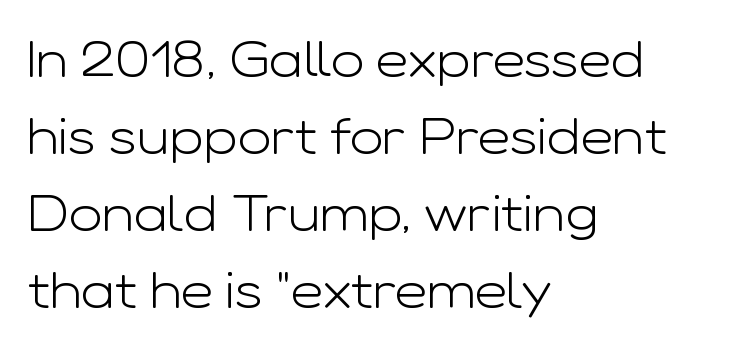
A sans-serif font was chosen for this passage. The strip under each line holds only bare page. Each line starts at the same left margin while the right side varies. Notice how descenders clear the ascenders below comfortably — that's standard leading. Stem width sits at or under what a default text font uses.
